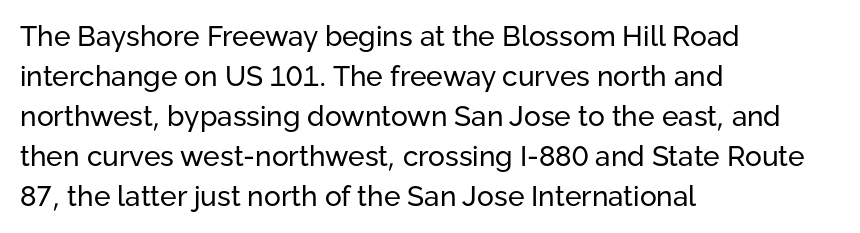
Q: Is the text bold? A: No.
Q: Is the text italic (slanted)? A: No, it is upright.
Q: Is the typeface a serif or a sans-serif typeface? A: Sans-serif.
Q: Is the text underlined? A: No.
Q: How is the paragraph aligned? A: Left-aligned.
Q: Is the spacing between letters normal or unusually wide? A: Normal.
Q: Is the spacing between lines tight, normal or loose? A: Normal.
Q: Width (condensed, normal, or wide)? A: Normal.
Q: Stroke contrast? A: Low.
Q: x-height? A: Medium.
Q: Monospaced? A: No.
